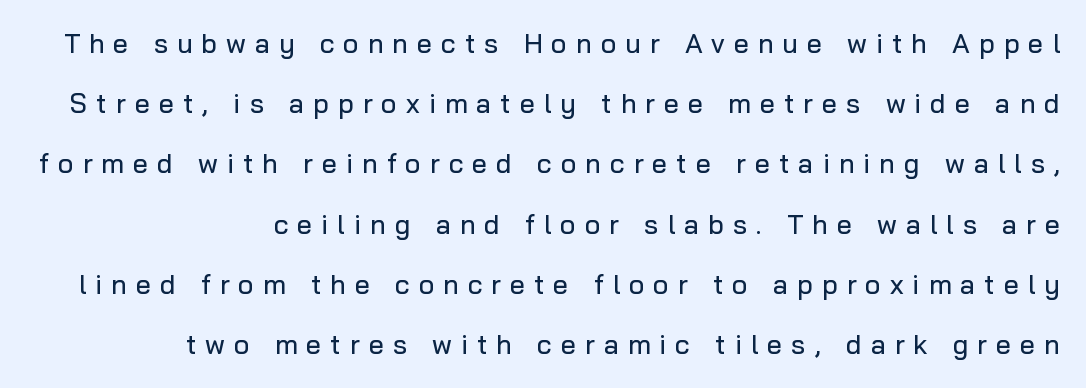
The image shows 27 px text type, upright; set right-aligned, loose line spacing (2.23x), unusually wide letter spacing (+0.33 em), not underlined.
